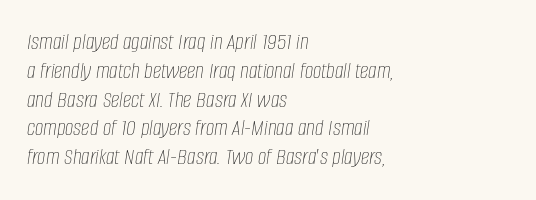
Q: Is the text bold? A: No.
Q: Is the text italic (slanted)? A: Yes, it leans right by about 8 degrees.
Q: Is the text underlined? A: No.
Q: How is the paragraph aligned? A: Left-aligned.
Q: Is the spacing between letters normal or unusually wide? A: Normal.
